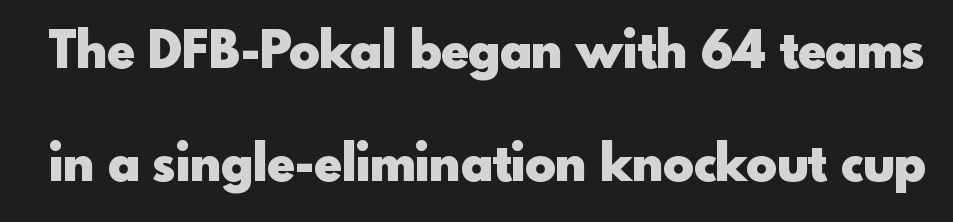
Q: Is the text bold? A: Yes.
Q: Is the text italic (slanted)? A: No, it is upright.
Q: Is the typeface a serif or a sans-serif typeface? A: Sans-serif.
Q: Is the text underlined? A: No.
Q: Is the spacing between letters normal or unusually wide? A: Normal.
Q: Is the spacing between lines tight, normal or loose? A: Loose.
Q: Width (condensed, normal, or wide)? A: Normal.
Q: x-height? A: Small.
Q: Monospaced? A: No.
